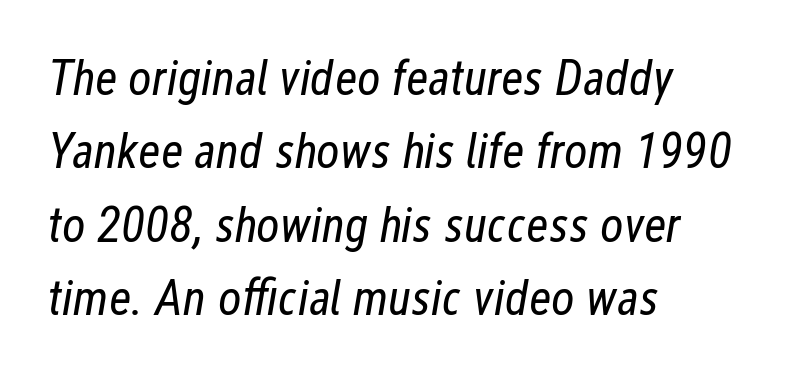
Q: Is the text bold? A: No.
Q: Is the text italic (slanted)? A: Yes, it leans right by about 12 degrees.
Q: Is the text underlined? A: No.
Q: How is the paragraph aligned? A: Left-aligned.
Q: Is the spacing between letters normal or unusually wide? A: Normal.
Q: Is the spacing between lines tight, normal or loose? A: Normal.
Q: Width (condensed, normal, or wide)? A: Condensed.
Q: Stroke contrast? A: Low.
Q: x-height? A: Medium.
Q: Monospaced? A: No.
